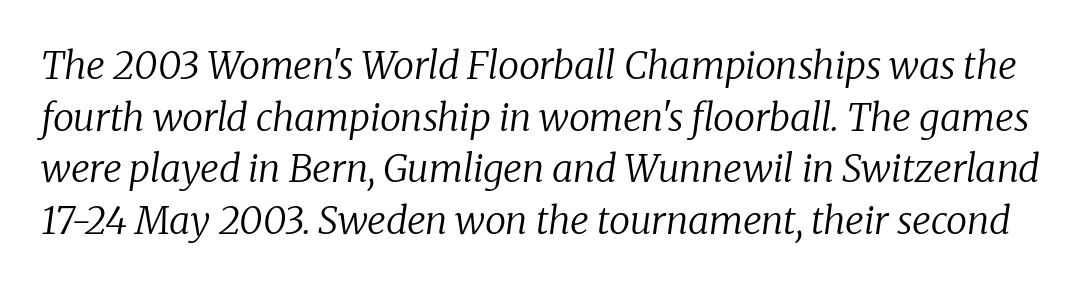
Q: Is the text bold? A: No.
Q: Is the text italic (slanted)? A: Yes, it leans right by about 8 degrees.
Q: Is the typeface a serif or a sans-serif typeface? A: Serif.
Q: Is the text underlined? A: No.
Q: Is the spacing between letters normal or unusually wide? A: Normal.
Q: Is the spacing between lines tight, normal or loose? A: Normal.
Q: Width (condensed, normal, or wide)? A: Normal.
Q: Stroke contrast? A: Low.
Q: x-height? A: Medium.
Q: Monospaced? A: No.
